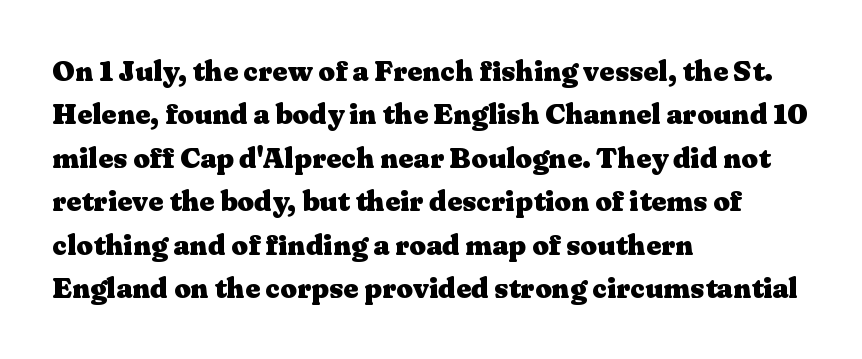
Q: Is the text bold? A: Yes.
Q: Is the text italic (slanted)? A: No, it is upright.
Q: Is the typeface a serif or a sans-serif typeface? A: Serif.
Q: Is the text underlined? A: No.
Q: How is the paragraph aligned? A: Left-aligned.
Q: Is the spacing between letters normal or unusually wide? A: Normal.
Q: Is the spacing between lines tight, normal or loose? A: Normal.
Q: Width (condensed, normal, or wide)? A: Wide.
Q: Stroke contrast? A: Medium.
Q: x-height? A: Medium.
Q: Monospaced? A: No.
